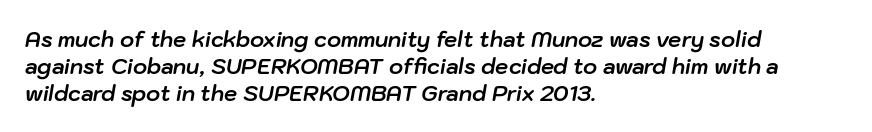
The image shows 21 px bold type, italic (leaning right); set left-aligned, normal line spacing (1.28x), normal letter spacing, not underlined.
